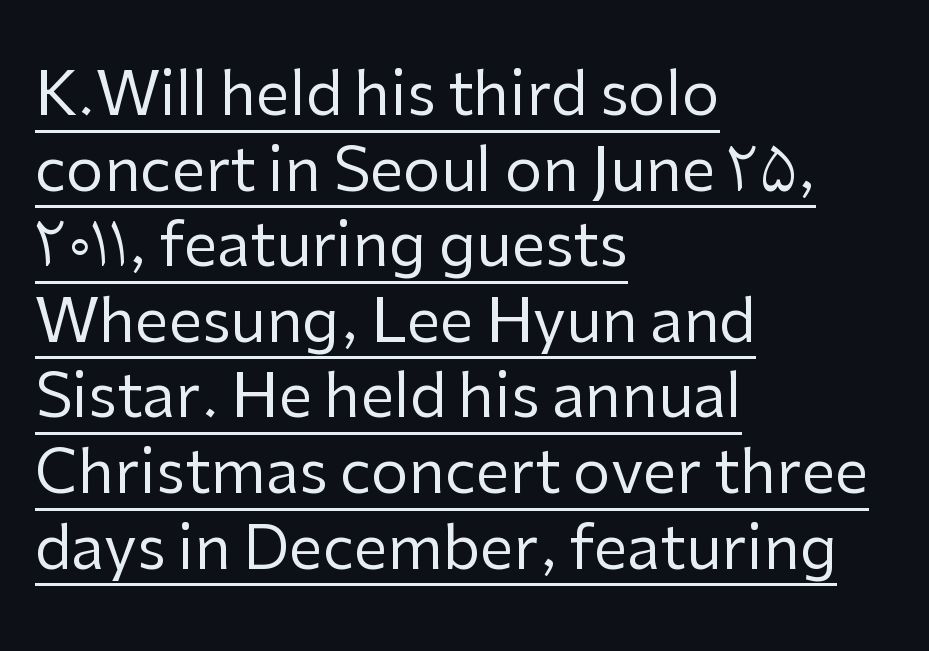
In terms of posture, this sample is upright. Honestly, the underline is the first thing you notice here. Ink coverage per letter is moderate at most. Note the varied advance widths — an 'i' is clearly narrower than an 'm'. This rendering uses left alignment, leaving the right contour irregular.
